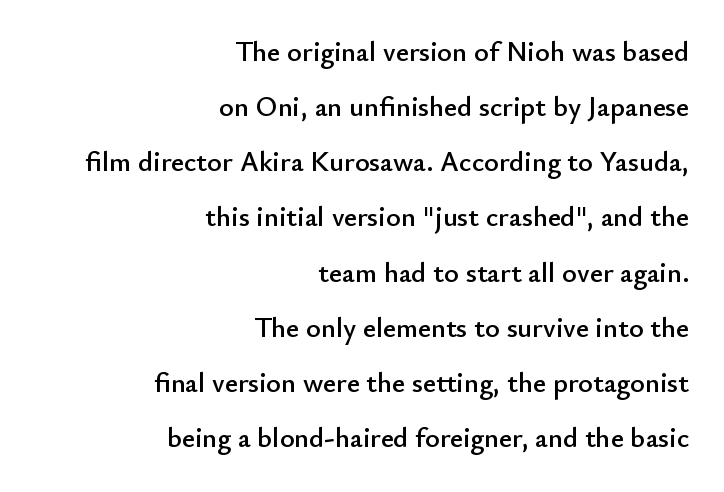
{"serif": "no", "italic": "no", "width": "normal", "stroke_contrast": "low", "x_height": "small", "monospaced": "no", "underline": "no", "align": "right", "line_spacing": "loose", "line_spacing_ratio": 1.97, "letter_spacing": "normal", "letter_spacing_em": 0.0, "glyph_px": 28}
